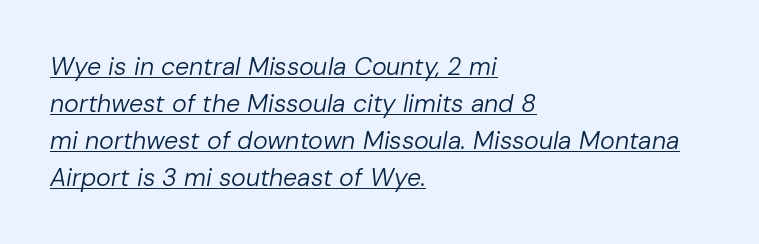
Q: Is the text bold? A: No.
Q: Is the text italic (slanted)? A: Yes, it leans right by about 10 degrees.
Q: Is the text underlined? A: Yes.
Q: How is the paragraph aligned? A: Left-aligned.
Q: Is the spacing between letters normal or unusually wide? A: Normal.
Q: Is the spacing between lines tight, normal or loose? A: Normal.
